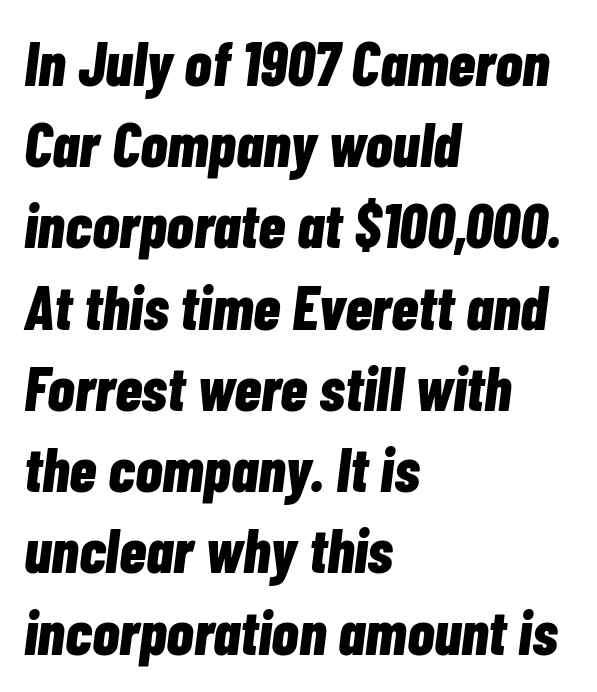
Characters are canted at an angle relative to the baseline's perpendicular. This rendering uses left alignment, leaving the right contour irregular. Leading: standard. Has an underline been added? It has not. Look at the tracking — it's just the regular setting, nothing added.
